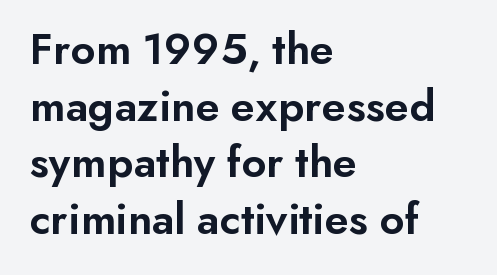
{"serif": "no", "italic": "no", "bold": "semi", "weight": "semibold", "width": "normal", "stroke_contrast": "low", "x_height": "small", "monospaced": "no", "underline": "no", "align": "left", "line_spacing_ratio": 1.23, "letter_spacing": "normal", "letter_spacing_em": 0.0, "glyph_px": 46}
